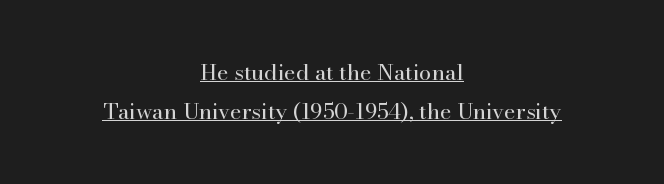
No italicization has been applied; the sample stays upright. Weight class: somewhere from thin through regular. Does extra space separate the letters? No, they use regular spacing. The specimen includes a rule beneath the text block's lines.
